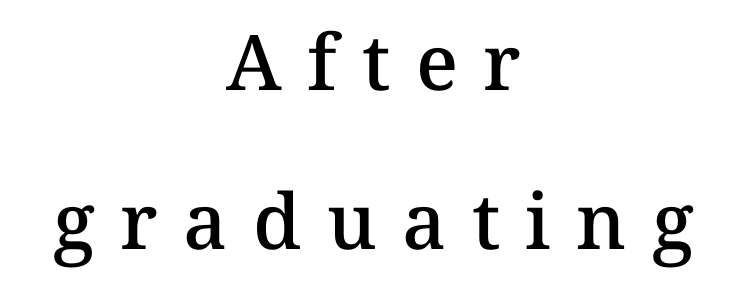
Is this a fixed-width face? No — the glyphs have proportional, varying widths. The rendering positions every line midway between the sides. Lines of text with bare space underneath. In terms of weight, the rendering is demibold, just under bold. This is roman type, the default non-slanted kind. In terms of leading, this rendering errs on the spacious side.
